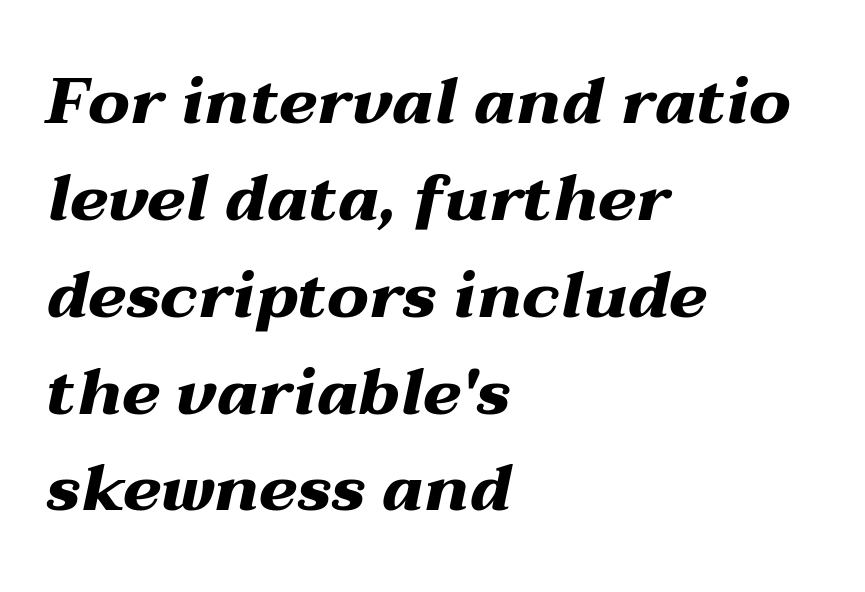
Q: Is the text bold? A: Yes.
Q: Is the text italic (slanted)? A: Yes, it leans right by about 12 degrees.
Q: Is the text underlined? A: No.
Q: How is the paragraph aligned? A: Left-aligned.
Q: Is the spacing between letters normal or unusually wide? A: Normal.
Q: Is the spacing between lines tight, normal or loose? A: Normal.
Q: Width (condensed, normal, or wide)? A: Wide.
Q: Stroke contrast? A: Medium.
Q: x-height? A: Medium.
Q: Monospaced? A: No.
